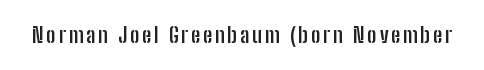
Q: Is the text bold? A: Yes.
Q: Is the text italic (slanted)? A: No, it is upright.
Q: Is the text underlined? A: No.
